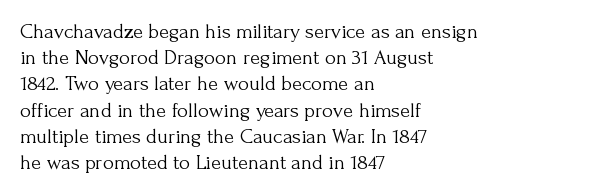
The image shows 21 px text type, upright; set left-aligned, normal line spacing (1.25x), normal letter spacing, not underlined.
